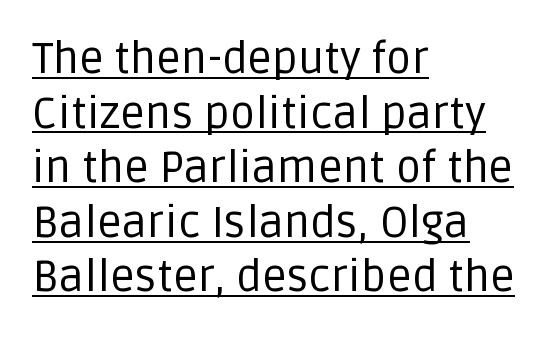
Is the block centered? No — it sits flush against the left margin. Ascenders rise straight up at ninety degrees. What stands out about the letter spacing? Nothing — it is the standard amount. This is sans-serif lettering, the kind often seen on screens and signage. Think standard paragraph weight, or any step lighter than that.
